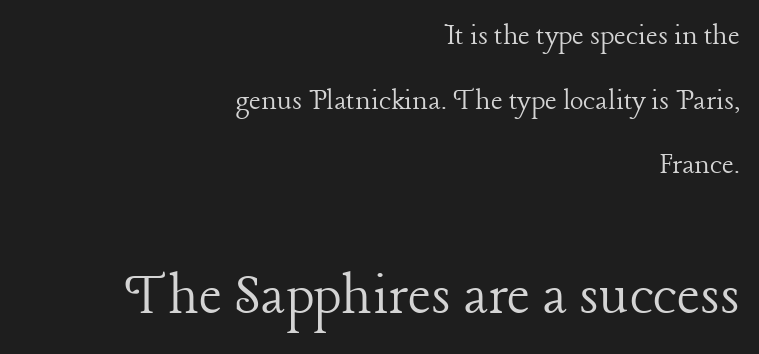
Posture: upright roman. No chunkiness to these letters — they're not bold. Serifs: yes, visible at the terminals of the letterforms. Decoration check: the copy has no underline.
